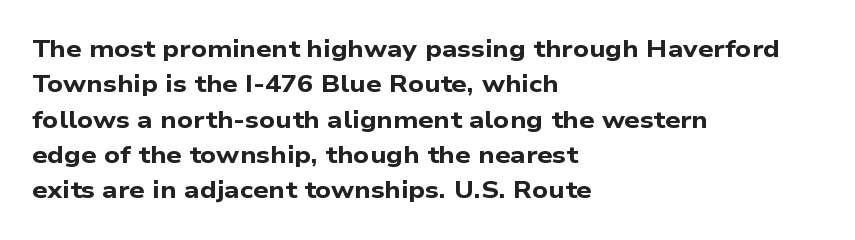
{"bold": "yes", "underline": "no", "align": "left", "line_spacing": "normal", "line_spacing_ratio": 1.47, "letter_spacing": "normal", "letter_spacing_em": 0.0, "glyph_px": 24}
